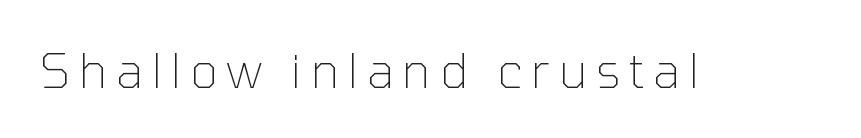
{"serif": "no", "italic": "no", "bold": "no", "weight": "thin", "width": "normal", "stroke_contrast": "low", "x_height": "medium", "monospaced": "no", "underline": "no", "glyph_px": 48}
